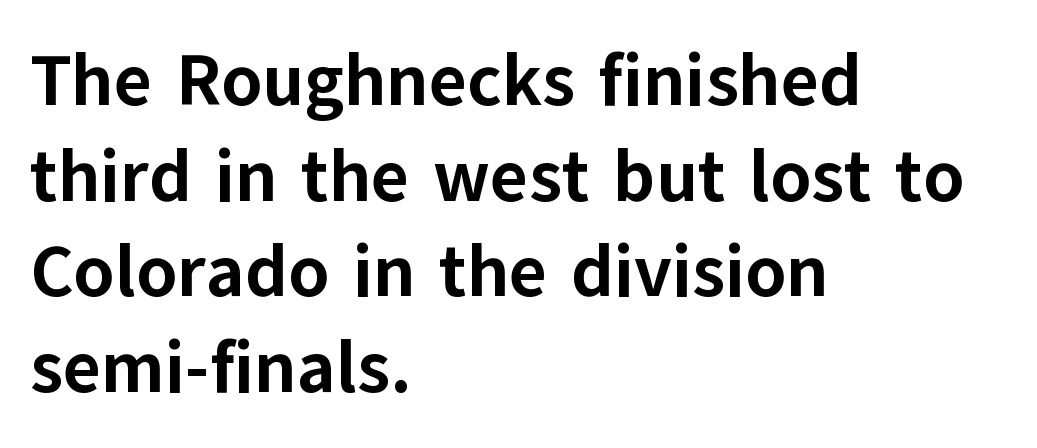
The image shows 73 px bold sans-serif type, upright; set left-aligned, normal line spacing (1.31x), normal letter spacing, not underlined; low stroke contrast and a medium x-height.
